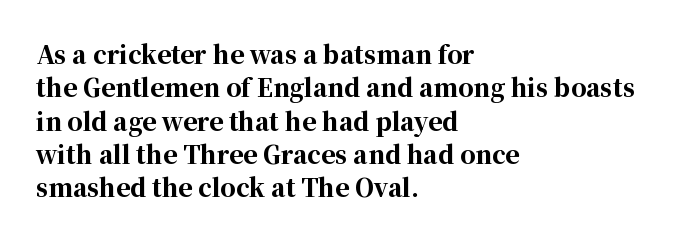
Q: Is the text bold? A: Yes.
Q: Is the text italic (slanted)? A: No, it is upright.
Q: Is the text underlined? A: No.
Q: How is the paragraph aligned? A: Left-aligned.
Q: Is the spacing between letters normal or unusually wide? A: Normal.
Q: Is the spacing between lines tight, normal or loose? A: Normal.
